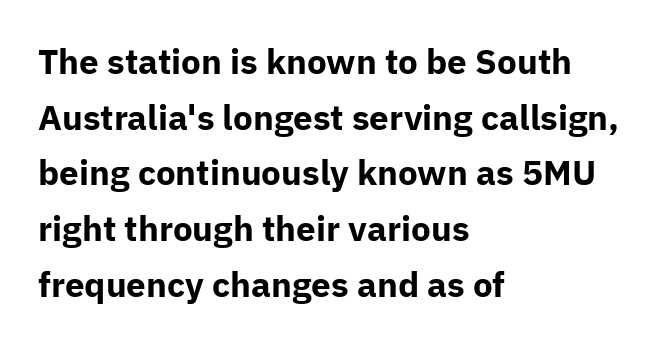
The image shows 35 px bold sans-serif type, upright; set left-aligned, normal line spacing (1.59x), normal letter spacing, not underlined; low stroke contrast and a medium x-height.
